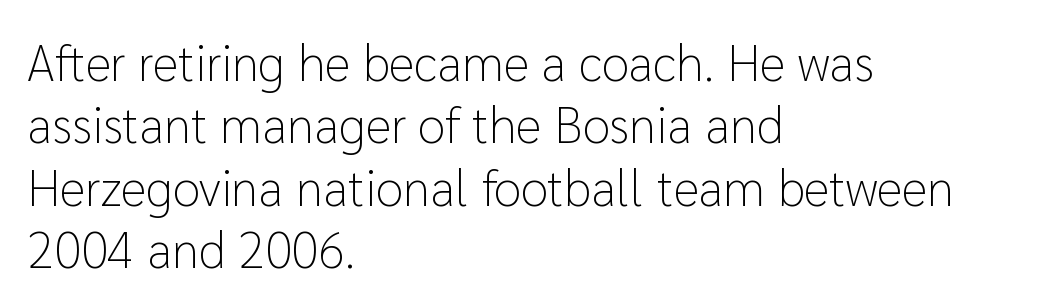
Q: Is the text bold? A: No.
Q: Is the text italic (slanted)? A: No, it is upright.
Q: Is the typeface a serif or a sans-serif typeface? A: Sans-serif.
Q: Is the text underlined? A: No.
Q: How is the paragraph aligned? A: Left-aligned.
Q: Is the spacing between letters normal or unusually wide? A: Normal.
Q: Is the spacing between lines tight, normal or loose? A: Normal.
Q: Width (condensed, normal, or wide)? A: Normal.
Q: Stroke contrast? A: Low.
Q: x-height? A: Medium.
Q: Monospaced? A: No.
